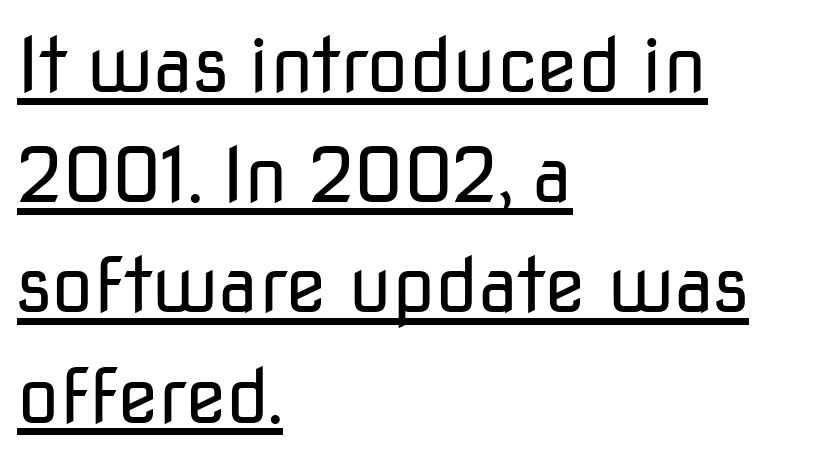
{"serif": "no", "italic": "no", "bold": "no", "weight": "regular", "width": "normal", "stroke_contrast": "low", "x_height": "medium", "monospaced": "no", "underline": "yes", "align": "left", "line_spacing": "normal", "line_spacing_ratio": 1.45, "letter_spacing": "normal", "letter_spacing_em": 0.0, "glyph_px": 76}
